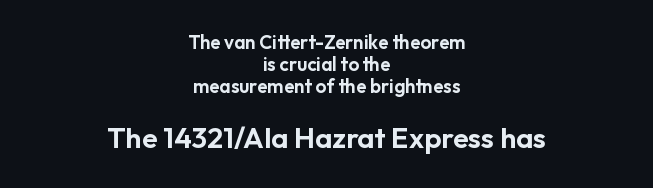
{"serif": "no", "italic": "no", "width": "normal", "stroke_contrast": "low", "x_height": "medium", "monospaced": "no", "underline": "no", "align": "center", "line_spacing_ratio": 1.17, "letter_spacing": "normal", "letter_spacing_em": 0.0, "larger_block": "second", "size_ratio": 1.53, "glyph_px": 29}
